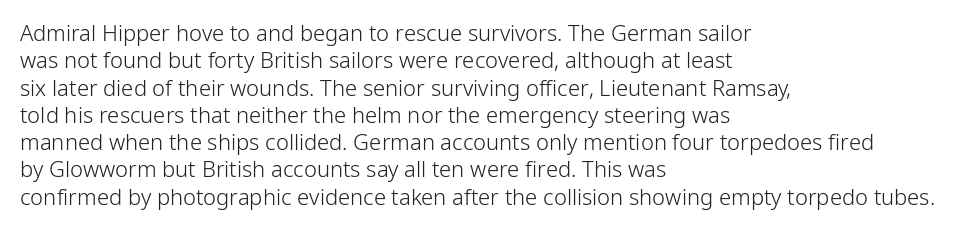
{"italic": "no", "bold": "no", "underline": "no", "align": "left", "line_spacing_ratio": 1.24, "letter_spacing": "normal", "letter_spacing_em": 0.0, "glyph_px": 22}
